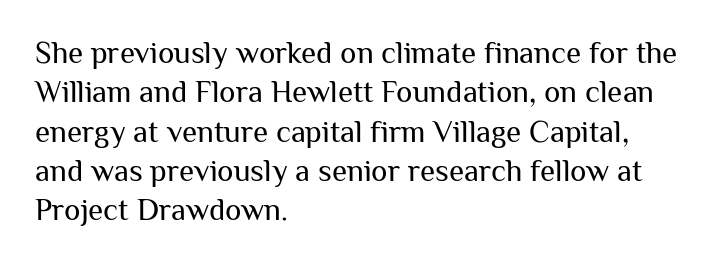
Q: Is the text bold? A: No.
Q: Is the text italic (slanted)? A: No, it is upright.
Q: Is the typeface a serif or a sans-serif typeface? A: Sans-serif.
Q: Is the text underlined? A: No.
Q: How is the paragraph aligned? A: Left-aligned.
Q: Is the spacing between letters normal or unusually wide? A: Normal.
Q: Is the spacing between lines tight, normal or loose? A: Normal.
Q: Width (condensed, normal, or wide)? A: Normal.
Q: Stroke contrast? A: Medium.
Q: x-height? A: Medium.
Q: Monospaced? A: No.
